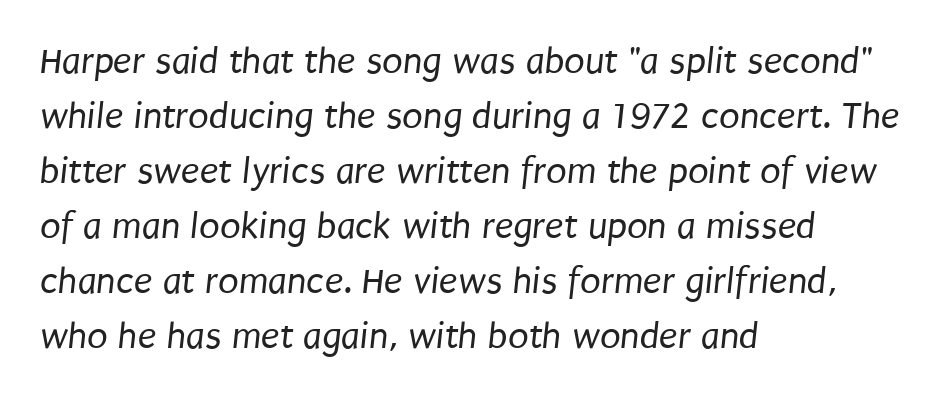
A typesetter would call this proportional, since set widths differ per character. Letters rest on an invisible, unmarked baseline. You can tell from the bare stems that sans-serif type was used. This sample keeps an unexceptional amount of space between lines. Stroke thickness stays within the range of a standard reading face or lighter. There is no visible air inserted between adjacent glyphs.
